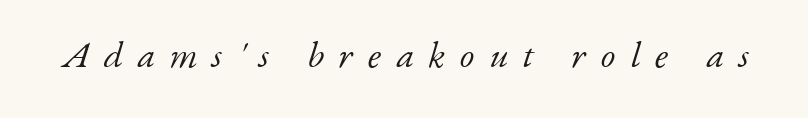
Only glyphs here, with clear space below each row. Letterform terminals end in serifs throughout the passage. The passage shown has open, widely tracked lettering throughout. Is the type slanted? Yes — the strokes lean at a clear angle. The face used here is proportionally spaced, like ordinary book or web type. Stroke thickness stays within the range of a standard reading face or lighter.
